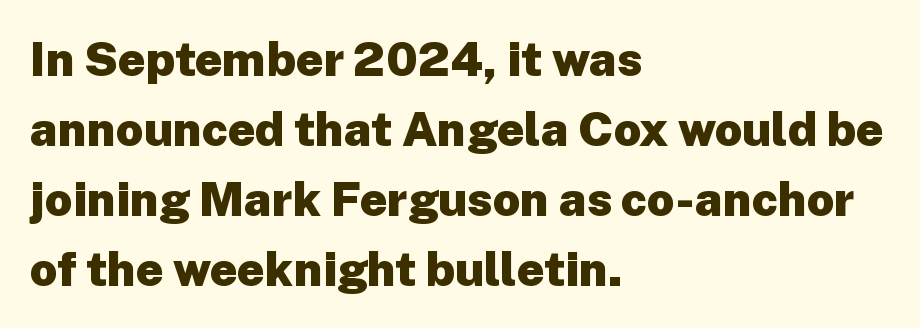
This sample has the flowing, uneven cadence of proportional lettering. In terms of letterform style, serifs are entirely absent. The rows are spaced the way most documents space them. The rendering anchors every line to the left-hand side.
